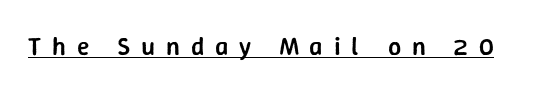
This is the in-between weight designers call semibold or demi. Observe the wide spacing: letters keep a clear distance from each other. Every stem runs plumb, perpendicular to the baseline. Caption: lettering with a line underneath.
